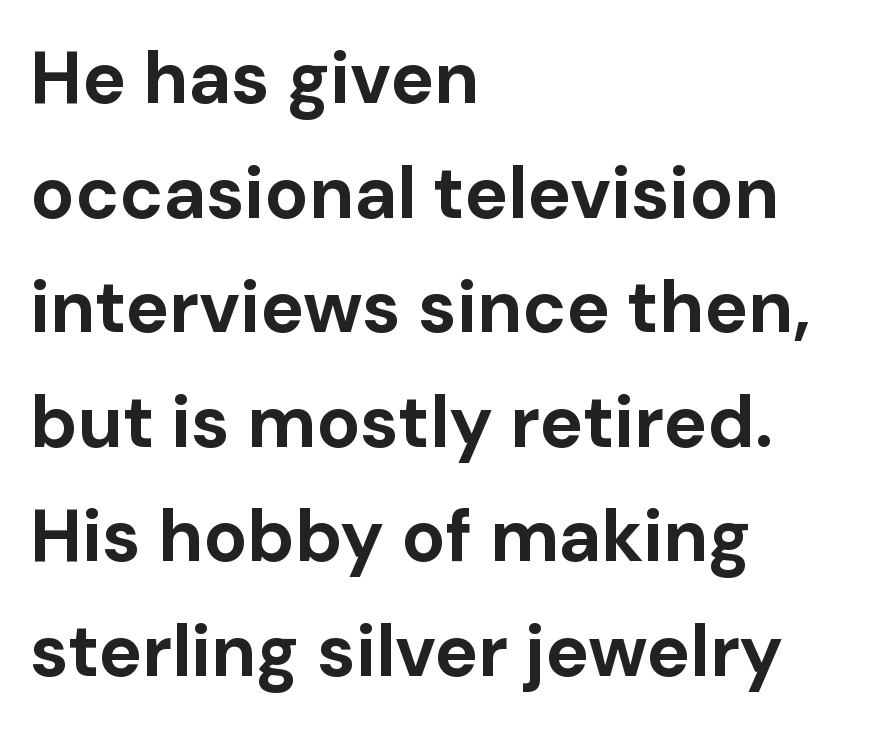
The image shows 73 px bold sans-serif type, upright; set left-aligned, normal line spacing (1.57x), normal letter spacing, not underlined; low stroke contrast and a medium x-height.
